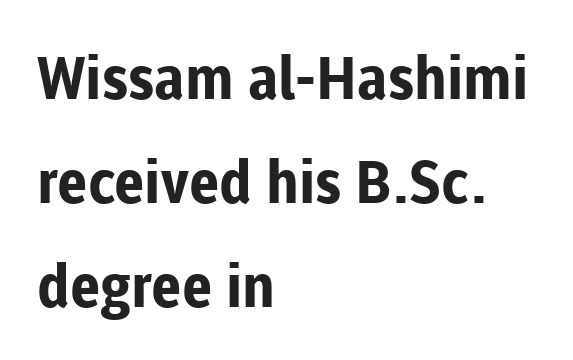
Glance below the letters and you will spot only blank space. To sum up the face: it is a sans, with no serifs. The gaps between neighbouring characters are ordinary and unremarkable. No italicization has been applied; the sample stays upright. Varying glyph widths throughout — classic text-font behaviour.
